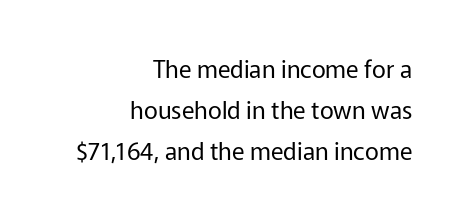
Q: Is the text bold? A: No.
Q: Is the text italic (slanted)? A: No, it is upright.
Q: Is the text underlined? A: No.
Q: How is the paragraph aligned? A: Right-aligned.
Q: Is the spacing between letters normal or unusually wide? A: Normal.
